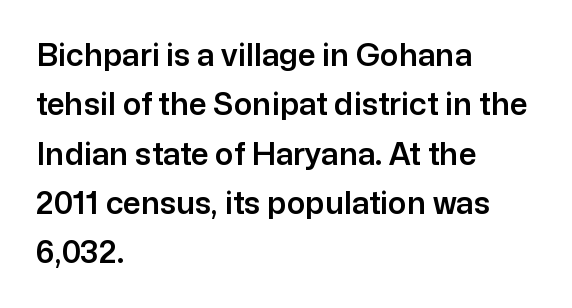
Q: Is the text italic (slanted)? A: No, it is upright.
Q: Is the typeface a serif or a sans-serif typeface? A: Sans-serif.
Q: Is the text underlined? A: No.
Q: How is the paragraph aligned? A: Left-aligned.
Q: Is the spacing between letters normal or unusually wide? A: Normal.
Q: Is the spacing between lines tight, normal or loose? A: Normal.
Q: Width (condensed, normal, or wide)? A: Normal.
Q: Stroke contrast? A: Low.
Q: x-height? A: Medium.
Q: Monospaced? A: No.
